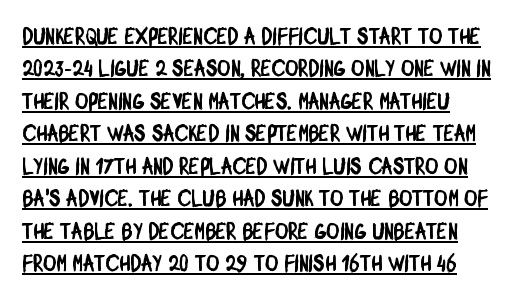
Q: Is the text underlined? A: Yes.
Q: How is the paragraph aligned? A: Left-aligned.
Q: Is the spacing between letters normal or unusually wide? A: Normal.
Q: Is the spacing between lines tight, normal or loose? A: Normal.
